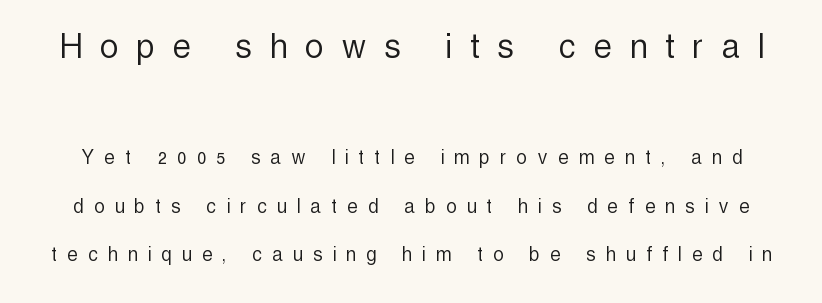
The image shows 40 px light, condensed sans-serif type, upright; set loose line spacing (2.12x), unusually wide letter spacing (+0.47 em), not underlined; the first (top) block is 1.74x larger; a medium x-height.
